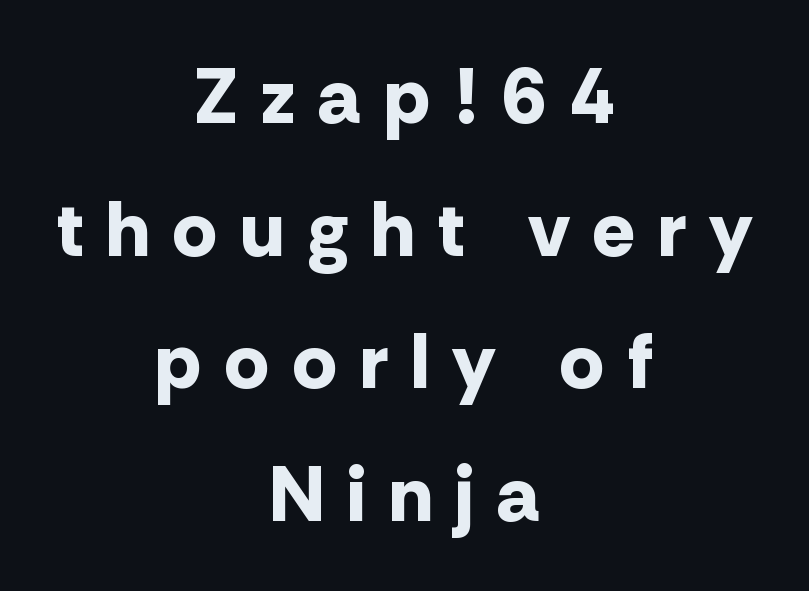
Q: Is the text bold? A: Yes.
Q: Is the text italic (slanted)? A: No, it is upright.
Q: Is the typeface a serif or a sans-serif typeface? A: Sans-serif.
Q: Is the text underlined? A: No.
Q: How is the paragraph aligned? A: Centered.
Q: Is the spacing between letters normal or unusually wide? A: Unusually wide.
Q: Is the spacing between lines tight, normal or loose? A: Normal.
Q: Width (condensed, normal, or wide)? A: Normal.
Q: Stroke contrast? A: Low.
Q: x-height? A: Medium.
Q: Monospaced? A: No.
